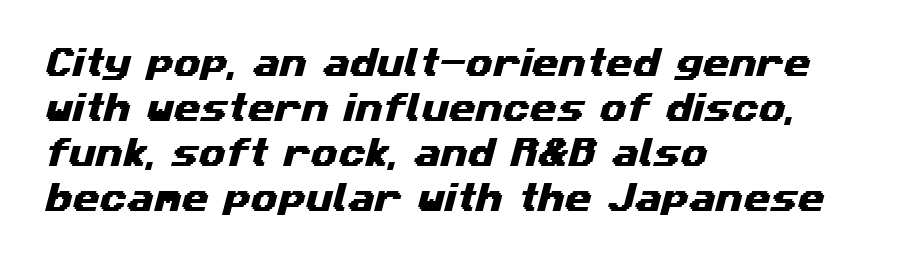
Is this a fixed-width face? No — the glyphs have proportional, varying widths. The foot of each line stays bare and open. Regarding leading, the lines here are spaced in the standard way. In terms of letterspacing, this is plain default setting. In CSS terms this would be text-align: left. Unlike a traditional serif, this face leaves its strokes unadorned.
